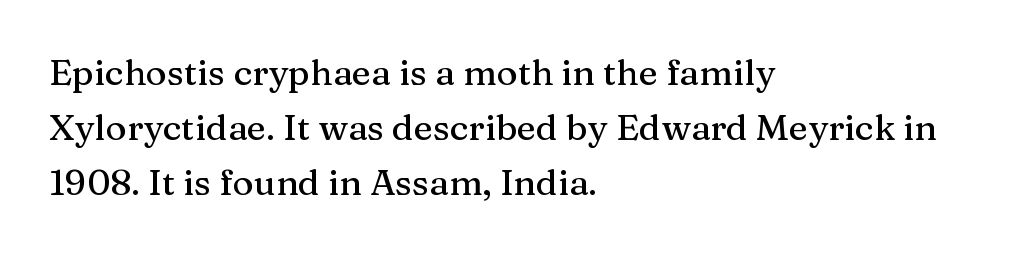
Q: Is the text italic (slanted)? A: No, it is upright.
Q: Is the typeface a serif or a sans-serif typeface? A: Serif.
Q: Is the text underlined? A: No.
Q: How is the paragraph aligned? A: Left-aligned.
Q: Is the spacing between letters normal or unusually wide? A: Normal.
Q: Is the spacing between lines tight, normal or loose? A: Normal.
Q: Width (condensed, normal, or wide)? A: Normal.
Q: Stroke contrast? A: Medium.
Q: x-height? A: Medium.
Q: Monospaced? A: No.
